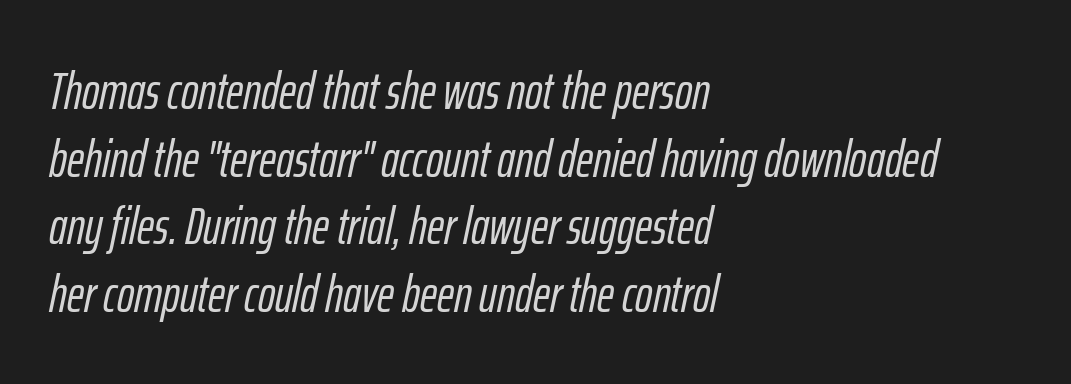
{"italic": "yes", "lean": "right", "slant_degrees": 12, "width": "condensed", "stroke_contrast": "low", "x_height": "medium", "monospaced": "no", "underline": "no", "align": "left", "line_spacing": "normal", "line_spacing_ratio": 1.3, "letter_spacing": "normal", "letter_spacing_em": 0.0, "glyph_px": 52}
